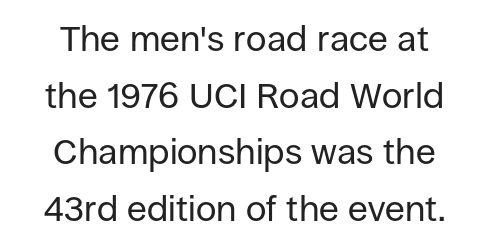
The image shows 36 px regular-weight sans-serif type, upright; set centered, normal line spacing (1.57x), normal letter spacing, not underlined; low stroke contrast and a large x-height.
